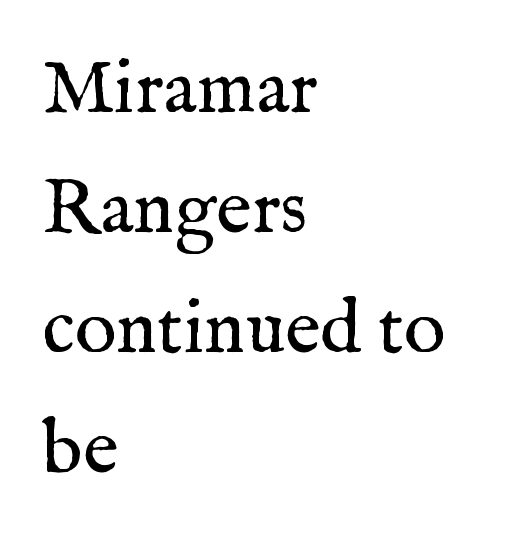
Reading down the column, the eye jumps a familiar distance to each next line. Each word holds together tightly as a unit, with standard inter-letter gaps. The face used here is proportionally spaced, like ordinary book or web type. Words float on clear page, feet unadorned. The specimen reads as upright at a glance.
